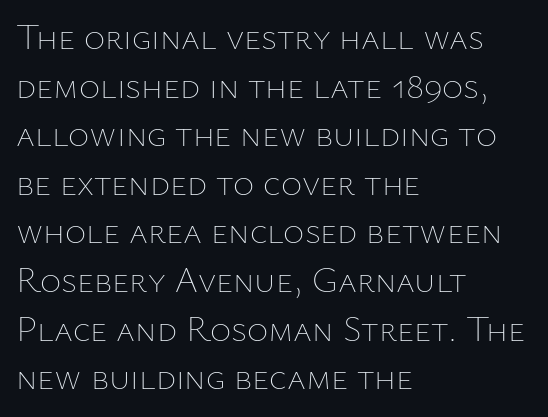
The image shows 36 px thin type, upright; set left-aligned, normal line spacing (1.35x), normal letter spacing, not underlined; low stroke contrast and a medium x-height.
